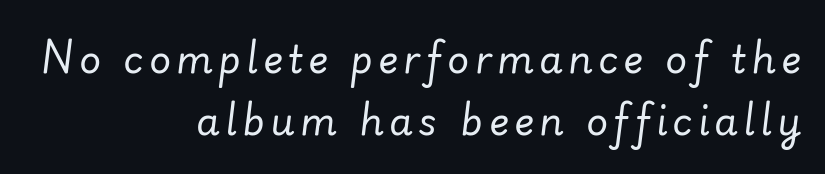
{"italic": "yes", "lean": "right", "slant_degrees": 7, "bold": "no", "weight": "regular", "width": "normal", "stroke_contrast": "low", "x_height": "small", "monospaced": "no", "underline": "no", "align": "right", "line_spacing": "normal", "line_spacing_ratio": 1.63, "glyph_px": 38}
